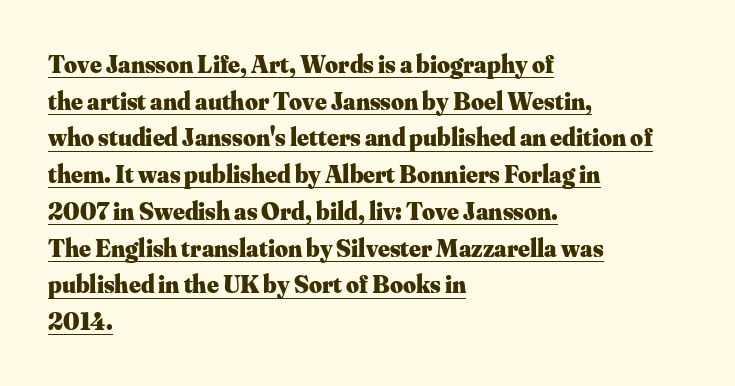
Caption: lettering with a line underneath. Alignment: flush left. In terms of leading, this rendering sits right in the middle. Students, note that the glyphs here touch the page at normal intervals. You'd pick this weight for a headline — it's a proper bold.
